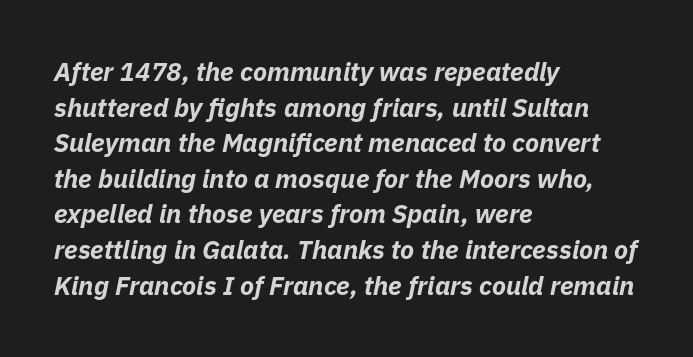
The image shows 26 px bold type, italic (leaning right); set left-aligned, normal line spacing (1.37x), normal letter spacing, not underlined.
